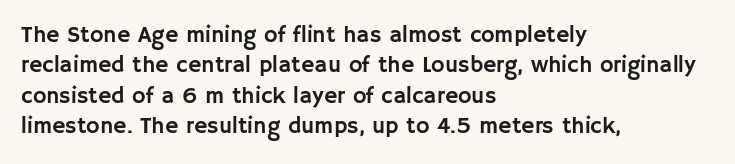
{"italic": "no", "underline": "no", "align": "left", "line_spacing": "normal", "line_spacing_ratio": 1.32, "letter_spacing": "normal", "letter_spacing_em": 0.0, "glyph_px": 23}
